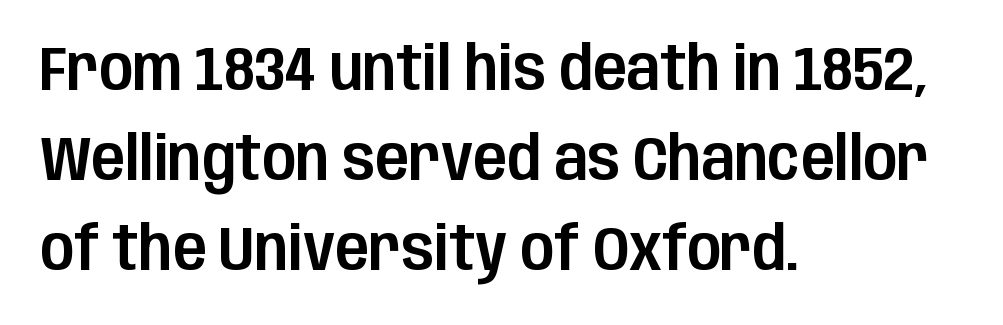
Q: Is the text italic (slanted)? A: No, it is upright.
Q: Is the typeface a serif or a sans-serif typeface? A: Sans-serif.
Q: Is the text underlined? A: No.
Q: How is the paragraph aligned? A: Left-aligned.
Q: Is the spacing between letters normal or unusually wide? A: Normal.
Q: Is the spacing between lines tight, normal or loose? A: Normal.
Q: Width (condensed, normal, or wide)? A: Condensed.
Q: Stroke contrast? A: Low.
Q: x-height? A: Large.
Q: Monospaced? A: No.
